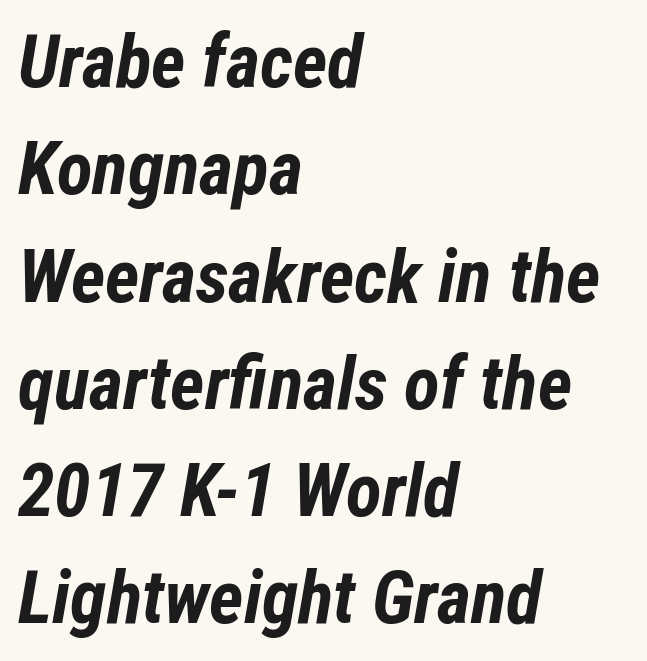
The image shows 74 px bold, condensed type, italic (leaning right); set left-aligned, normal line spacing (1.45x), normal letter spacing, not underlined; low stroke contrast and a medium x-height.
